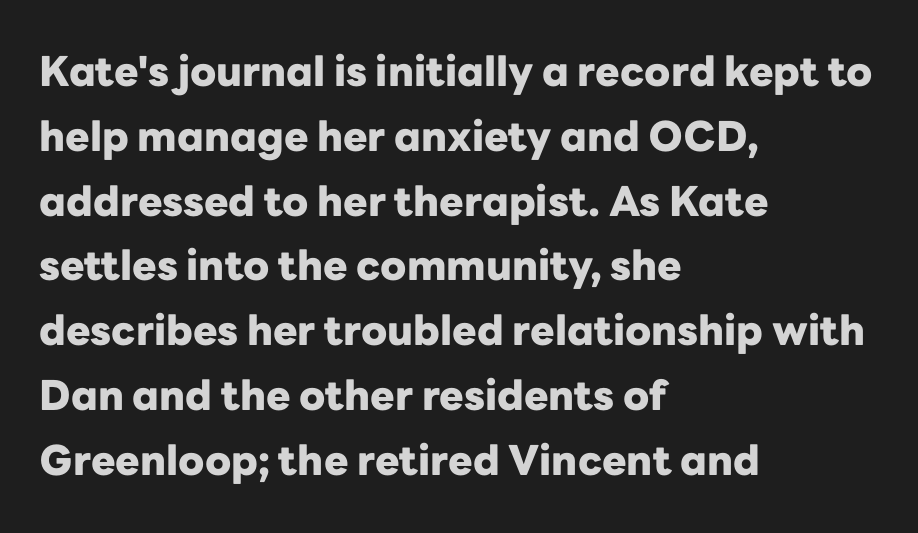
The image shows 41 px heavy sans-serif type, upright; set left-aligned, normal line spacing (1.58x), normal letter spacing, not underlined; low stroke contrast and a medium x-height.
